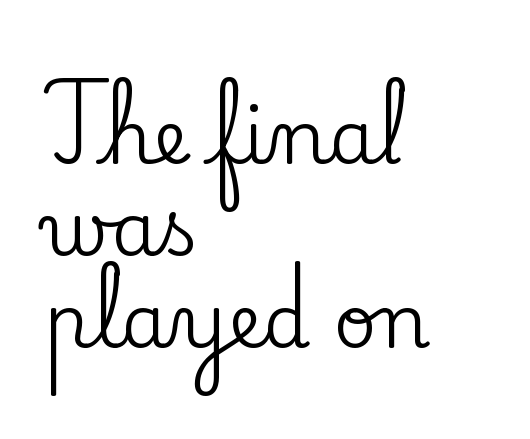
You could call the tracking neutral — neither tight nor loose. The text was rendered using a seriffed face with decorative stroke endings. The specimen reads as upright at a glance. The rendering uses natural spacing where letterforms have individual widths.
